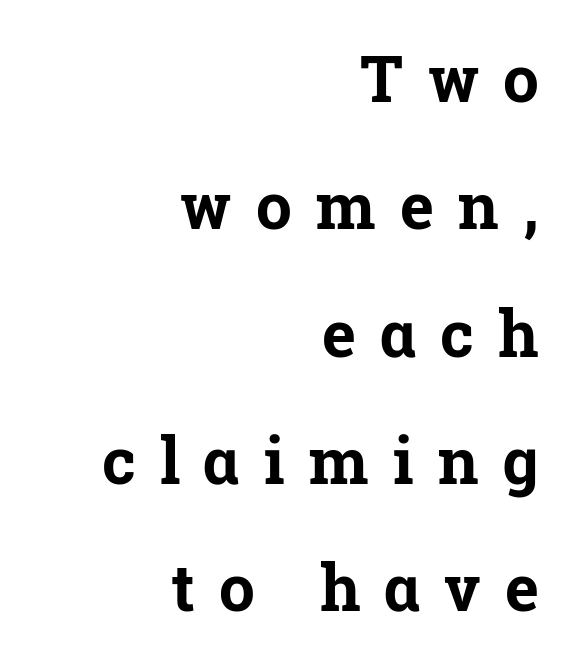
{"serif": "yes", "italic": "no", "bold": "yes", "weight": "bold", "width": "normal", "stroke_contrast": "low", "x_height": "medium", "monospaced": "no", "underline": "no", "align": "right", "line_spacing": "loose", "line_spacing_ratio": 1.99, "letter_spacing": "wide", "letter_spacing_em": 0.38, "glyph_px": 64}
